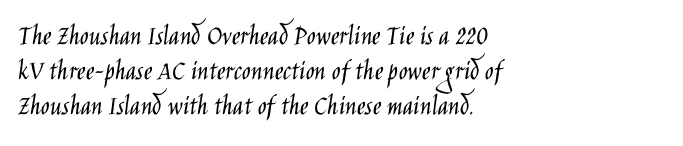
The image shows 29 px light, condensed sans-serif type; set left-aligned, line spacing 1.2x, normal letter spacing, not underlined; low stroke contrast and a large x-height.
